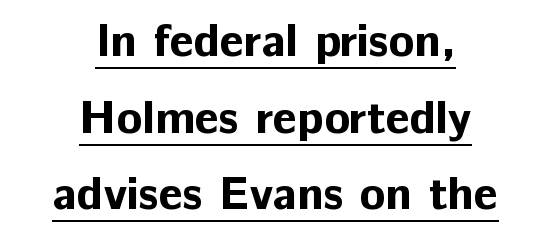
{"serif": "no", "italic": "no", "bold": "yes", "weight": "bold", "width": "normal", "stroke_contrast": "low", "x_height": "medium", "monospaced": "no", "underline": "yes", "align": "center", "line_spacing": "normal", "line_spacing_ratio": 1.63, "letter_spacing": "normal", "letter_spacing_em": 0.0, "glyph_px": 47}
